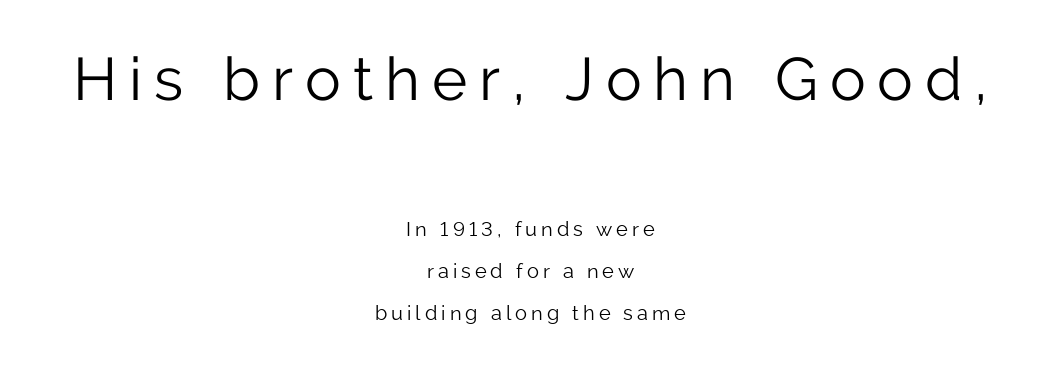
{"serif": "no", "italic": "no", "bold": "no", "weight": "light", "width": "normal", "stroke_contrast": "low", "x_height": "medium", "monospaced": "no", "underline": "no", "align": "center", "line_spacing": "loose", "line_spacing_ratio": 2.1, "letter_spacing": "wide", "letter_spacing_em": 0.2, "larger_block": "first", "size_ratio": 3.0, "glyph_px": 60}
